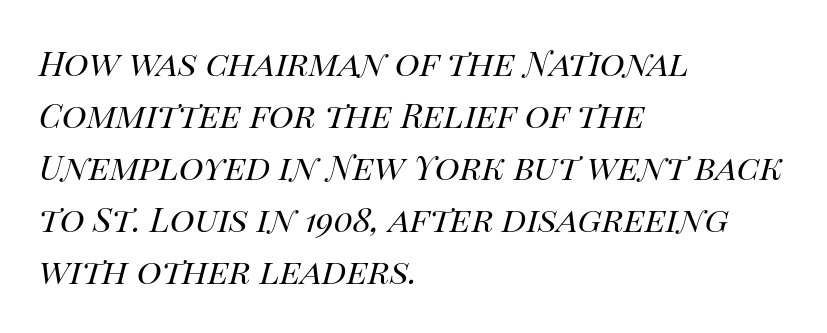
{"italic": "yes", "lean": "right", "slant_degrees": 14, "bold": "no", "weight": "regular", "width": "normal", "stroke_contrast": "high", "x_height": "large", "monospaced": "no", "underline": "no", "align": "left", "line_spacing": "normal", "line_spacing_ratio": 1.53, "letter_spacing": "normal", "letter_spacing_em": 0.0, "glyph_px": 34}
